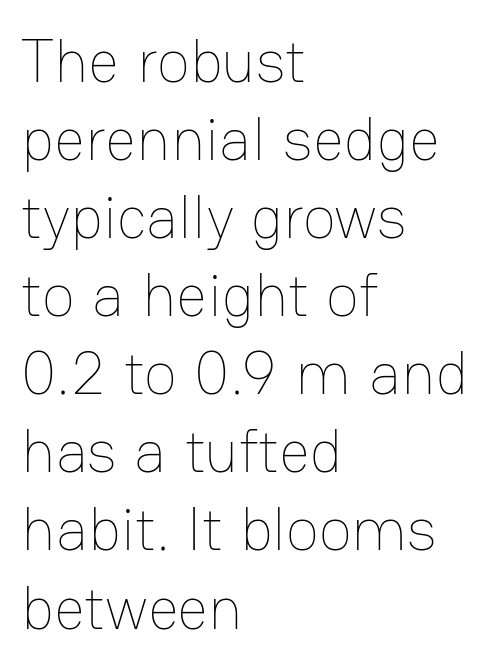
{"italic": "no", "bold": "no", "weight": "thin", "width": "normal", "stroke_contrast": "low", "x_height": "medium", "monospaced": "no", "underline": "no", "align": "left", "line_spacing": "normal", "line_spacing_ratio": 1.28, "letter_spacing": "normal", "letter_spacing_em": 0.0, "glyph_px": 61}
